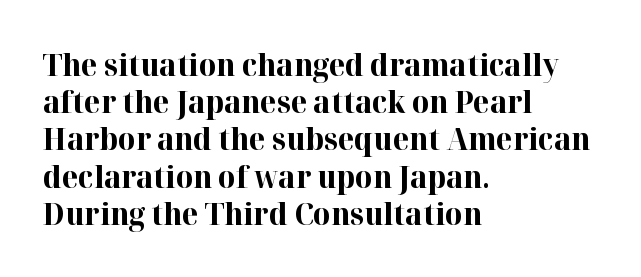
The image shows 30 px bold serif type, upright; set left-aligned, line spacing 1.24x, normal letter spacing, not underlined; high stroke contrast and a medium x-height.
